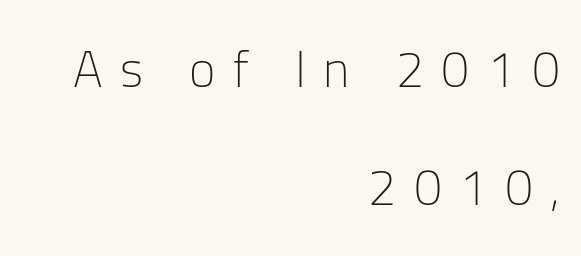
The ragged edge is on the left, which tells us the setting is flush right. No chunkiness to these letters — they're not bold. Underline: absent. Is there any slant? The stems are plumb.
